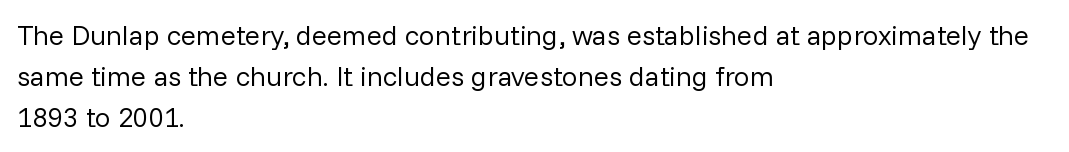
Q: Is the text bold? A: No.
Q: Is the text italic (slanted)? A: No, it is upright.
Q: Is the typeface a serif or a sans-serif typeface? A: Sans-serif.
Q: Is the text underlined? A: No.
Q: How is the paragraph aligned? A: Left-aligned.
Q: Is the spacing between letters normal or unusually wide? A: Normal.
Q: Is the spacing between lines tight, normal or loose? A: Normal.
Q: Width (condensed, normal, or wide)? A: Normal.
Q: Stroke contrast? A: Low.
Q: x-height? A: Medium.
Q: Monospaced? A: No.
